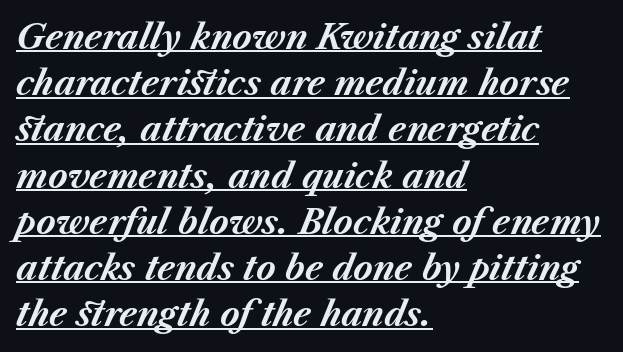
The image shows 33 px bold type, italic (leaning right); set left-aligned, normal line spacing (1.4x), normal letter spacing, underlined; medium stroke contrast and a medium x-height.
